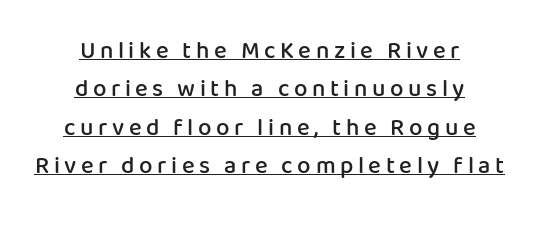
Q: Is the text bold? A: Semi-bold.
Q: Is the text italic (slanted)? A: No, it is upright.
Q: Is the text underlined? A: Yes.
Q: How is the paragraph aligned? A: Centered.
Q: Is the spacing between lines tight, normal or loose? A: Normal.
